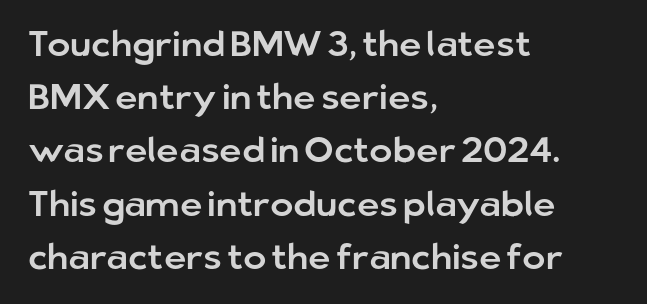
{"serif": "no", "italic": "no", "width": "normal", "stroke_contrast": "low", "x_height": "medium", "monospaced": "no", "underline": "no", "align": "left", "line_spacing": "normal", "line_spacing_ratio": 1.52, "letter_spacing": "normal", "letter_spacing_em": 0.0, "glyph_px": 35}
